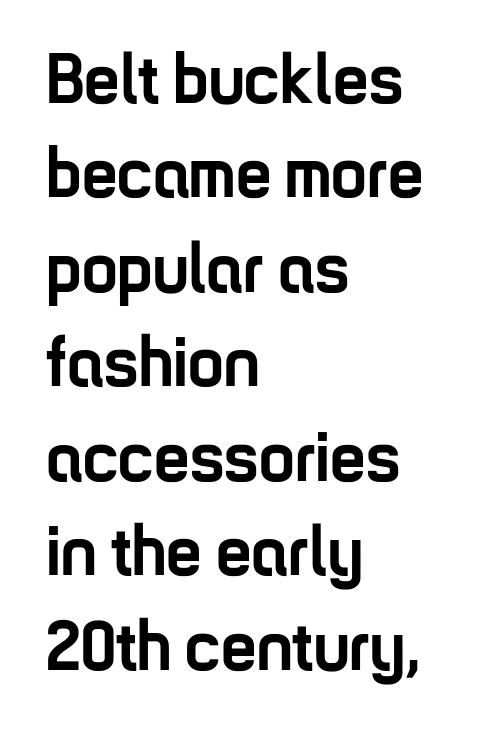
{"serif": "no", "italic": "no", "bold": "yes", "weight": "semibold", "width": "condensed", "stroke_contrast": "low", "x_height": "medium", "monospaced": "no", "underline": "no", "align": "left", "line_spacing": "normal", "line_spacing_ratio": 1.33, "letter_spacing": "normal", "letter_spacing_em": 0.0, "glyph_px": 71}
